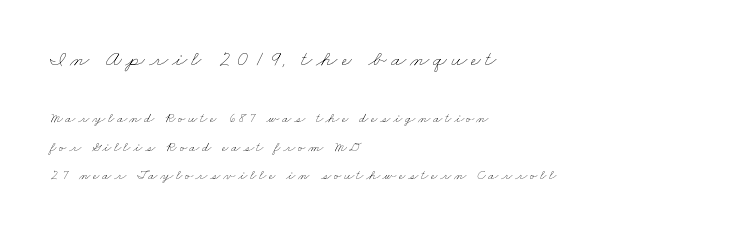
{"bold": "no", "underline": "no", "align": "left", "line_spacing": "loose", "line_spacing_ratio": 2.03, "larger_block": "first", "size_ratio": 1.57, "glyph_px": 22}
